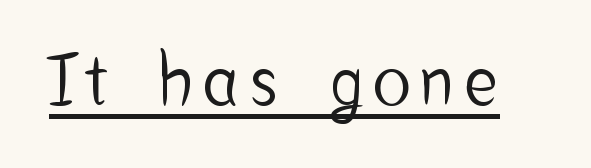
The image shows 70 px condensed sans-serif type, upright; set underlined; low stroke contrast and a medium x-height.
